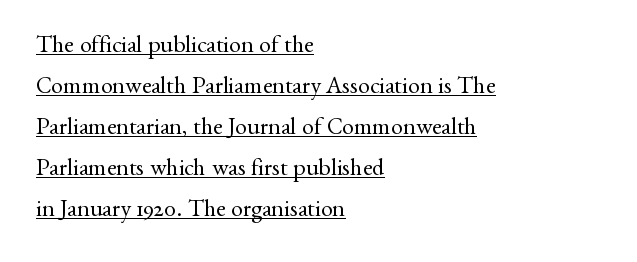
The compositor pushed each line to the left boundary. Quick note: not italic, upright. Characters follow at the spacing the type designer built in. No heavy texture on the line: the type isn't bold.
